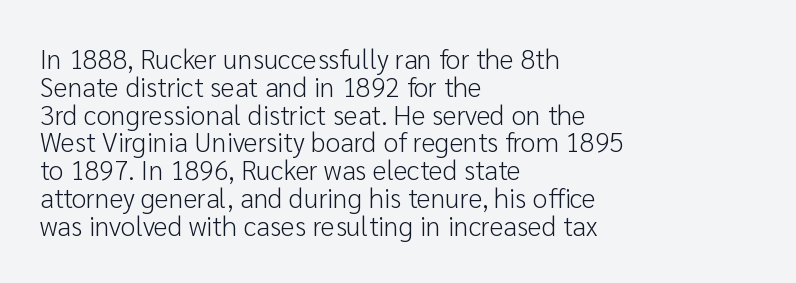
Q: Is the text bold? A: No.
Q: Is the text italic (slanted)? A: No, it is upright.
Q: Is the text underlined? A: No.
Q: How is the paragraph aligned? A: Left-aligned.
Q: Is the spacing between letters normal or unusually wide? A: Normal.
Q: Is the spacing between lines tight, normal or loose? A: Tight.
